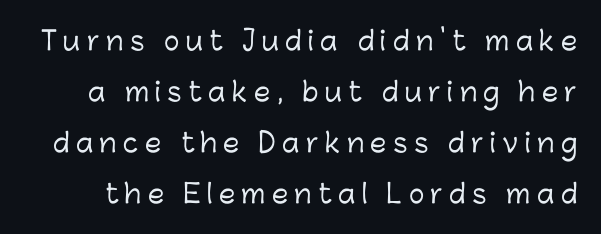
{"italic": "no", "underline": "no", "line_spacing": "loose", "line_spacing_ratio": 1.96, "letter_spacing": "wide", "letter_spacing_em": 0.25, "glyph_px": 26}
